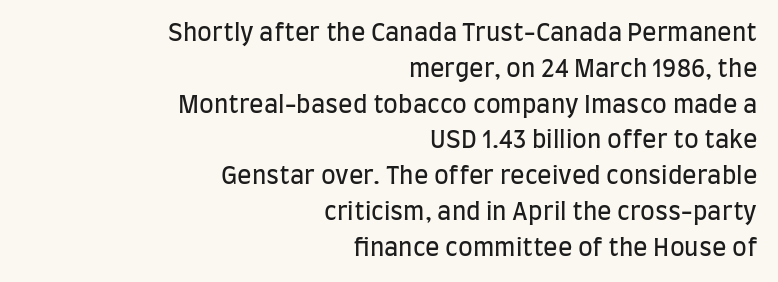
The image shows 24 px text type, upright; set right-aligned, normal line spacing (1.49x), normal letter spacing, not underlined.
